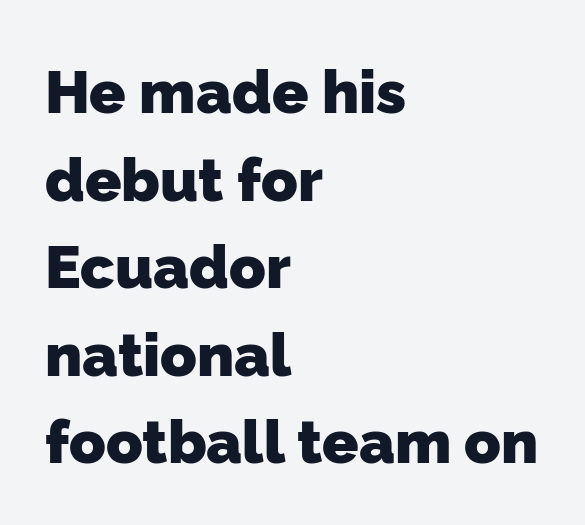
Q: Is the text bold? A: Yes.
Q: Is the typeface a serif or a sans-serif typeface? A: Sans-serif.
Q: Is the text underlined? A: No.
Q: How is the paragraph aligned? A: Left-aligned.
Q: Is the spacing between letters normal or unusually wide? A: Normal.
Q: Is the spacing between lines tight, normal or loose? A: Normal.
Q: Width (condensed, normal, or wide)? A: Normal.
Q: Stroke contrast? A: Low.
Q: x-height? A: Medium.
Q: Monospaced? A: No.
